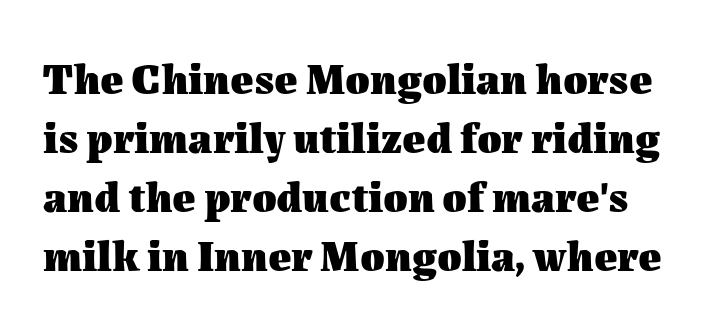
Vertical spacing — default. If you drew a line through each stem, it would be perfectly vertical. Note the varied advance widths — an 'i' is clearly narrower than an 'm'. The letters sit at their default tracking, neither squeezed nor spread. The space beneath each line is pristine and unruled. Plenty of ink on the page — the face is bold.
